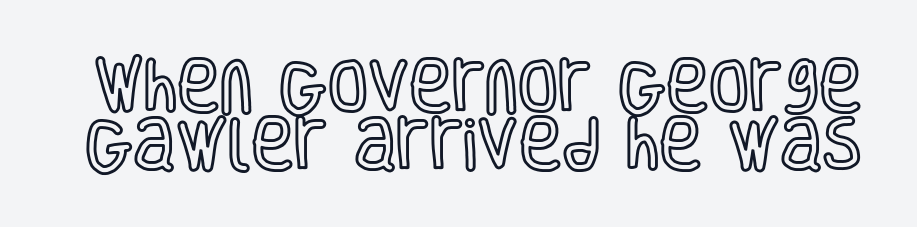
Tracking here is standard; glyphs follow each other at the usual distance. Varying glyph widths throughout — classic text-font behaviour. This sample uses an upright cut, with every glyph sitting square on the baseline. Rule under the text: the space is simply empty.
